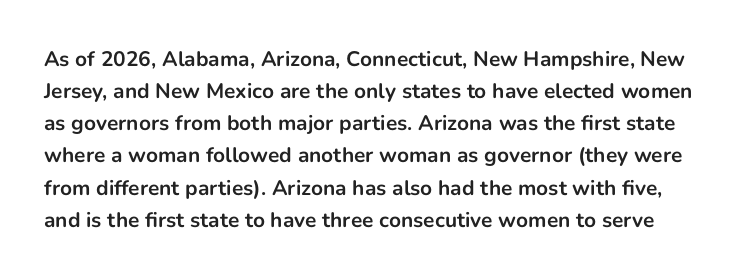
{"italic": "no", "bold": "yes", "underline": "no", "line_spacing": "normal", "line_spacing_ratio": 1.53, "letter_spacing": "normal", "letter_spacing_em": 0.0, "glyph_px": 21}
